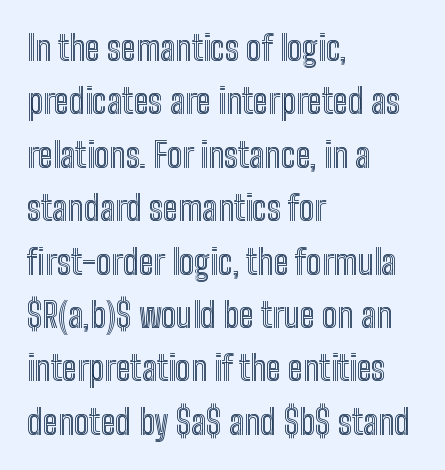
Q: Is the text italic (slanted)? A: No, it is upright.
Q: Is the text underlined? A: No.
Q: How is the paragraph aligned? A: Left-aligned.
Q: Is the spacing between letters normal or unusually wide? A: Normal.
Q: Is the spacing between lines tight, normal or loose? A: Normal.
Q: Width (condensed, normal, or wide)? A: Condensed.
Q: x-height? A: Medium.
Q: Monospaced? A: No.
